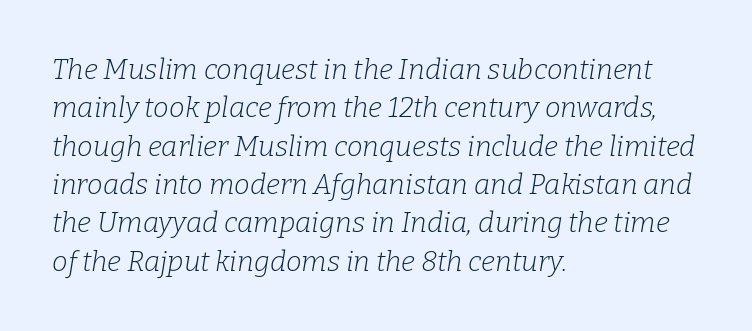
Q: Is the text bold? A: No.
Q: Is the text italic (slanted)? A: Yes, it leans right by about 9 degrees.
Q: Is the typeface a serif or a sans-serif typeface? A: Serif.
Q: Is the text underlined? A: No.
Q: How is the paragraph aligned? A: Left-aligned.
Q: Is the spacing between letters normal or unusually wide? A: Normal.
Q: Is the spacing between lines tight, normal or loose? A: Normal.
Q: Width (condensed, normal, or wide)? A: Normal.
Q: Stroke contrast? A: Low.
Q: x-height? A: Medium.
Q: Monospaced? A: No.
